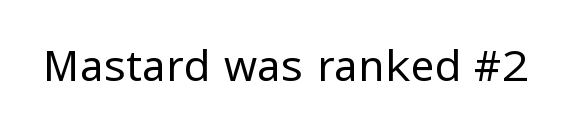
Q: Is the text bold? A: No.
Q: Is the text italic (slanted)? A: No, it is upright.
Q: Is the typeface a serif or a sans-serif typeface? A: Sans-serif.
Q: Is the text underlined? A: No.
Q: Is the spacing between letters normal or unusually wide? A: Normal.
Q: Width (condensed, normal, or wide)? A: Normal.
Q: Stroke contrast? A: Low.
Q: x-height? A: Medium.
Q: Monospaced? A: No.
